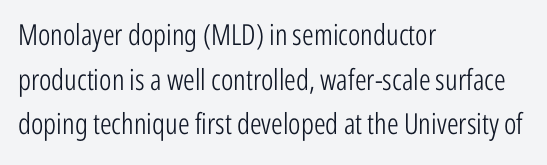
The image shows 29 px light, condensed sans-serif type, upright; set left-aligned, normal line spacing (1.54x), normal letter spacing, not underlined; low stroke contrast and a medium x-height.
